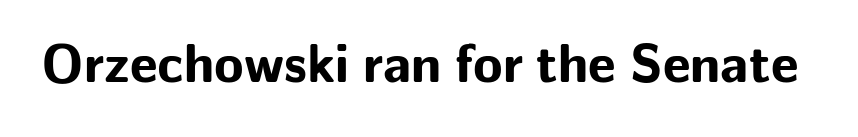
The image shows 54 px bold sans-serif type, upright; set normal letter spacing, not underlined; low stroke contrast and a medium x-height.
